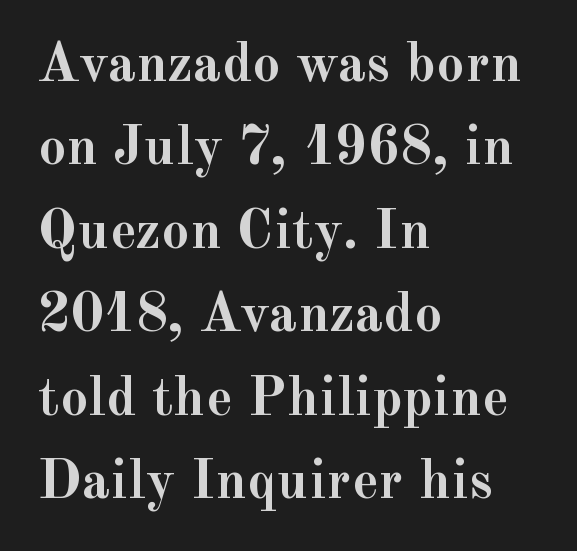
Set as a true bold cut, around the 700 mark. Does the type have serifs? Yes, each stem ends in a small foot. Layout note: lines flush left. Each word holds together tightly as a unit, with standard inter-letter gaps.
